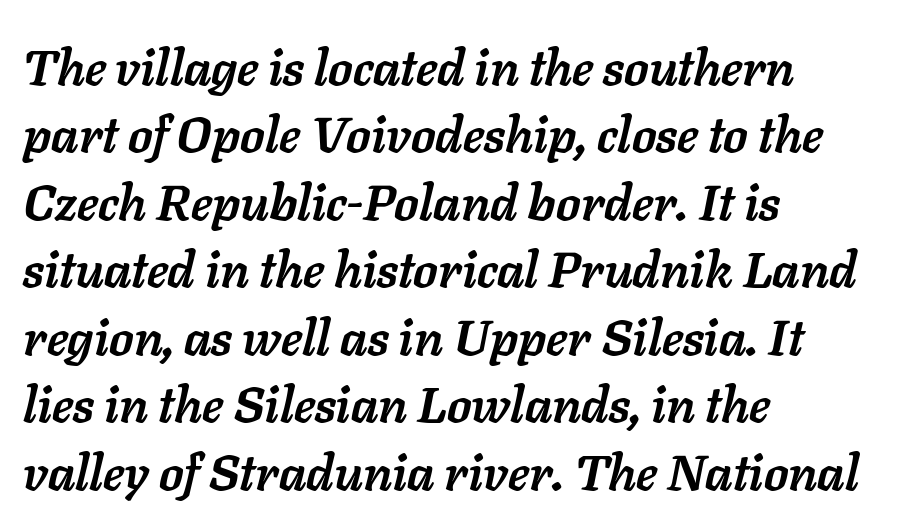
The image shows 50 px semibold type, italic (leaning right); set left-aligned, normal line spacing (1.35x), normal letter spacing, not underlined; low stroke contrast and a medium x-height.
